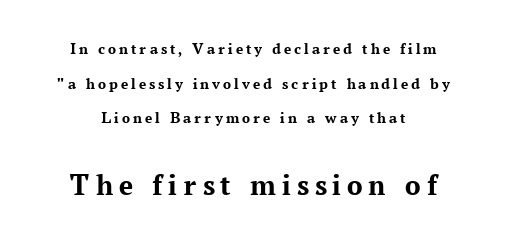
The image shows 31 px bold serif type, upright; set loose line spacing (2.16x), not underlined; the second (bottom) block is 1.94x larger; medium stroke contrast and a medium x-height.
